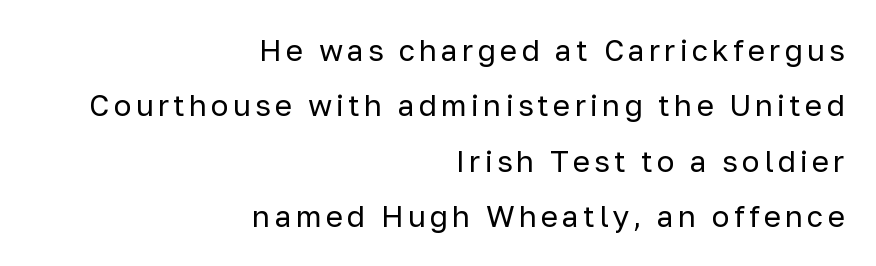
Spacing verdict: proportional, widths tailored to each character. Stem width sits at or under what a default text font uses. The strip under each line holds only bare page. The setting favours the right margin, as signatures and pull-quotes sometimes do. Posture: upright roman.
